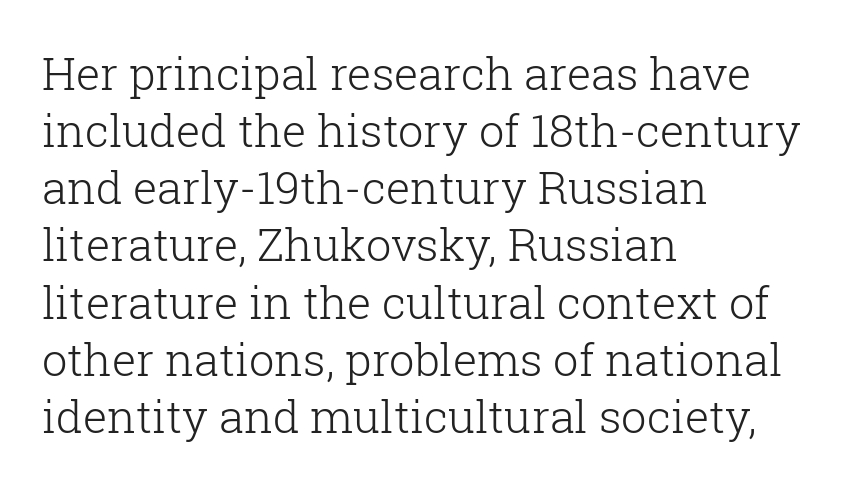
Here the designer chose a conventional face with non-uniform glyph widths. The font is comparable to plain body text, perhaps lighter. Is there much room between lines? A standard amount, neither cramped nor airy. Note: serifs present on the glyphs. Vertical strokes here are truly vertical.
